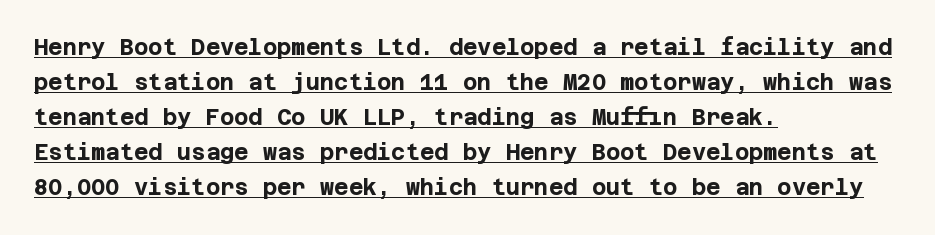
Q: Is the text bold? A: Yes.
Q: Is the text italic (slanted)? A: No, it is upright.
Q: Is the text underlined? A: Yes.
Q: How is the paragraph aligned? A: Left-aligned.
Q: Is the spacing between letters normal or unusually wide? A: Normal.
Q: Is the spacing between lines tight, normal or loose? A: Normal.
